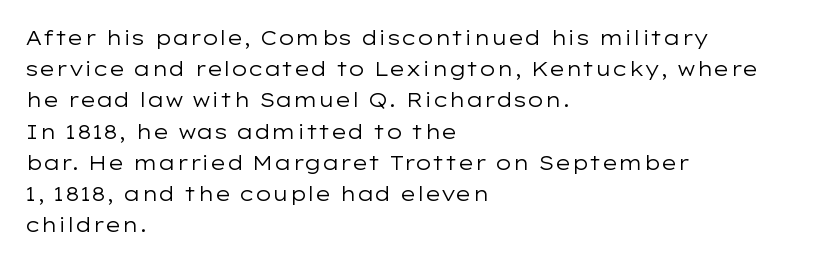
{"italic": "no", "bold": "no", "underline": "no", "align": "left", "line_spacing": "normal", "line_spacing_ratio": 1.56, "letter_spacing": "normal", "letter_spacing_em": 0.0, "glyph_px": 20}
